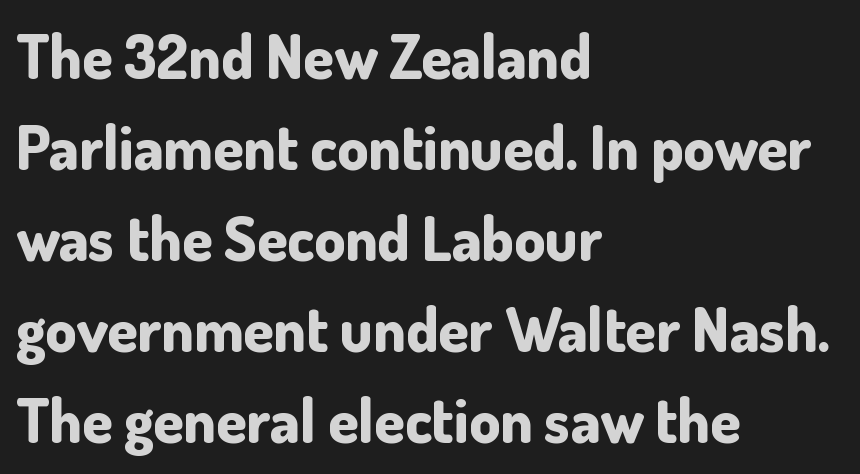
Proportional: the letters do not fall into vertical columns. Rendered with straight, roman letterforms. Reading down the column, the eye jumps a familiar distance to each next line. Typographically, this falls in the sans-serif category. The glyphs are unaccompanied by any horizontal stroke below them.
